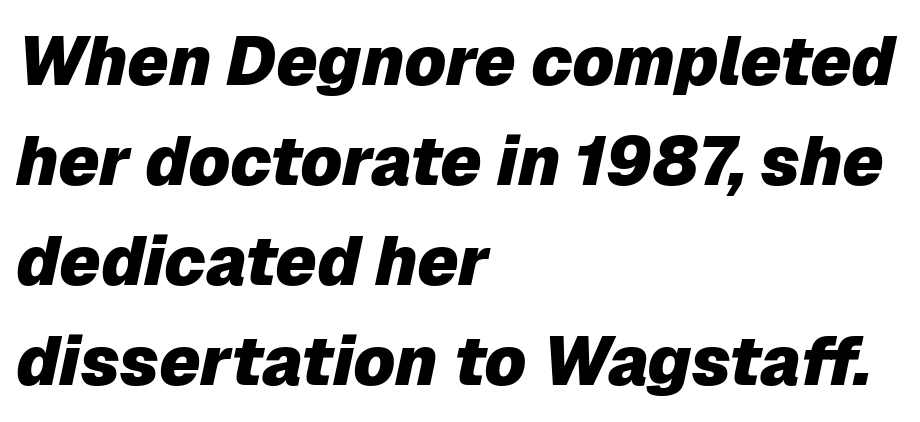
Lines of text with bare space underneath. These lines stack with their left ends in a neat column. Evenly set lines give the paragraph a standard silhouette. Proportional: the letters do not fall into vertical columns.
